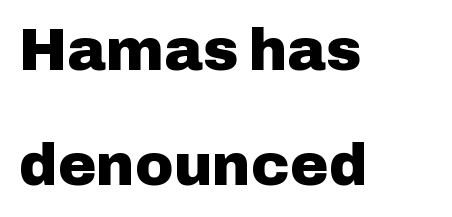
{"serif": "no", "italic": "no", "bold": "yes", "weight": "heavy", "width": "normal", "stroke_contrast": "low", "x_height": "medium", "monospaced": "no", "underline": "no", "align": "left", "line_spacing": "loose", "line_spacing_ratio": 1.98, "letter_spacing": "normal", "letter_spacing_em": 0.0, "glyph_px": 58}
